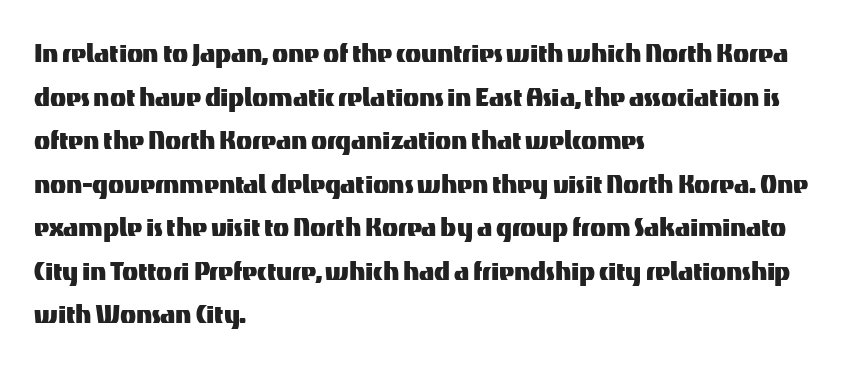
Q: Is the text italic (slanted)? A: No, it is upright.
Q: Is the typeface a serif or a sans-serif typeface? A: Sans-serif.
Q: Is the text underlined? A: No.
Q: How is the paragraph aligned? A: Left-aligned.
Q: Is the spacing between letters normal or unusually wide? A: Normal.
Q: Is the spacing between lines tight, normal or loose? A: Normal.
Q: Width (condensed, normal, or wide)? A: Normal.
Q: Stroke contrast? A: Medium.
Q: x-height? A: Medium.
Q: Monospaced? A: No.
